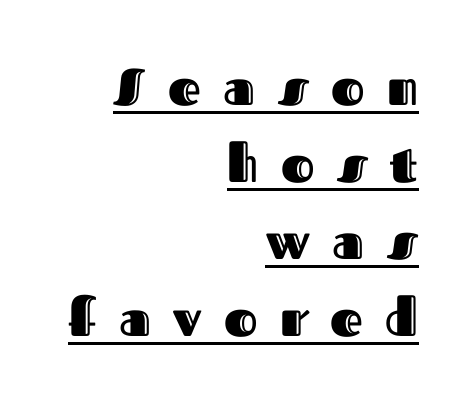
Caption: multi-line text, flush right, ragged left. Rendered with straight, roman letterforms. Leading matches the norm, producing a regular column. This rendering widens character spacing well past its baseline value. Is this a fixed-width face? No — the glyphs have proportional, varying widths.
